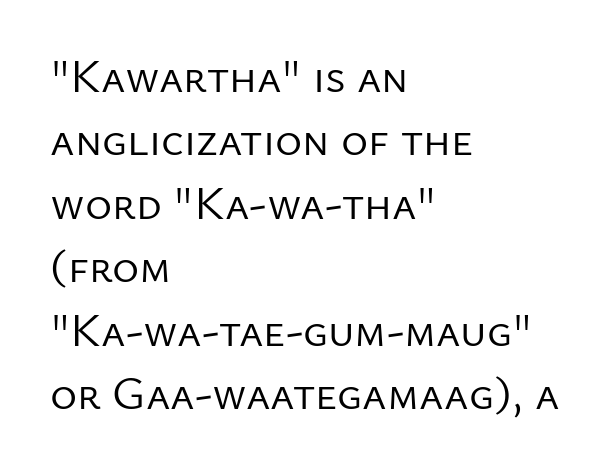
{"serif": "no", "italic": "no", "bold": "no", "weight": "regular", "width": "normal", "stroke_contrast": "low", "x_height": "medium", "monospaced": "no", "underline": "no", "align": "left", "line_spacing": "normal", "line_spacing_ratio": 1.38, "letter_spacing": "normal", "letter_spacing_em": 0.0, "glyph_px": 46}
